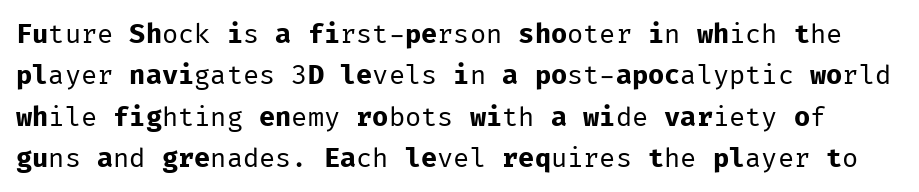
Q: Is the text bold? A: No.
Q: Is the text italic (slanted)? A: No, it is upright.
Q: Is the text underlined? A: No.
Q: Is the spacing between letters normal or unusually wide? A: Normal.
Q: Is the spacing between lines tight, normal or loose? A: Normal.
